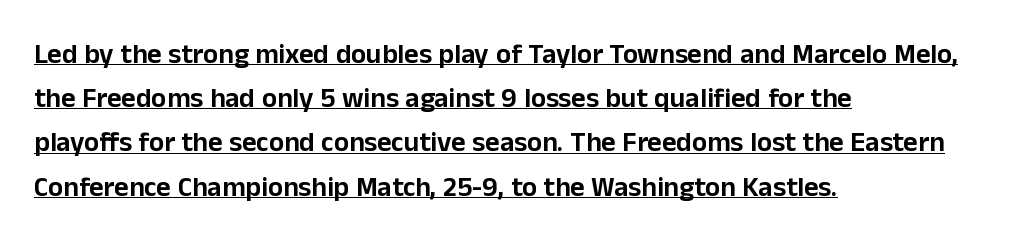
{"serif": "no", "italic": "no", "width": "normal", "stroke_contrast": "low", "x_height": "medium", "monospaced": "no", "underline": "yes", "align": "left", "line_spacing": "normal", "line_spacing_ratio": 1.58, "letter_spacing": "normal", "letter_spacing_em": 0.0, "glyph_px": 28}
